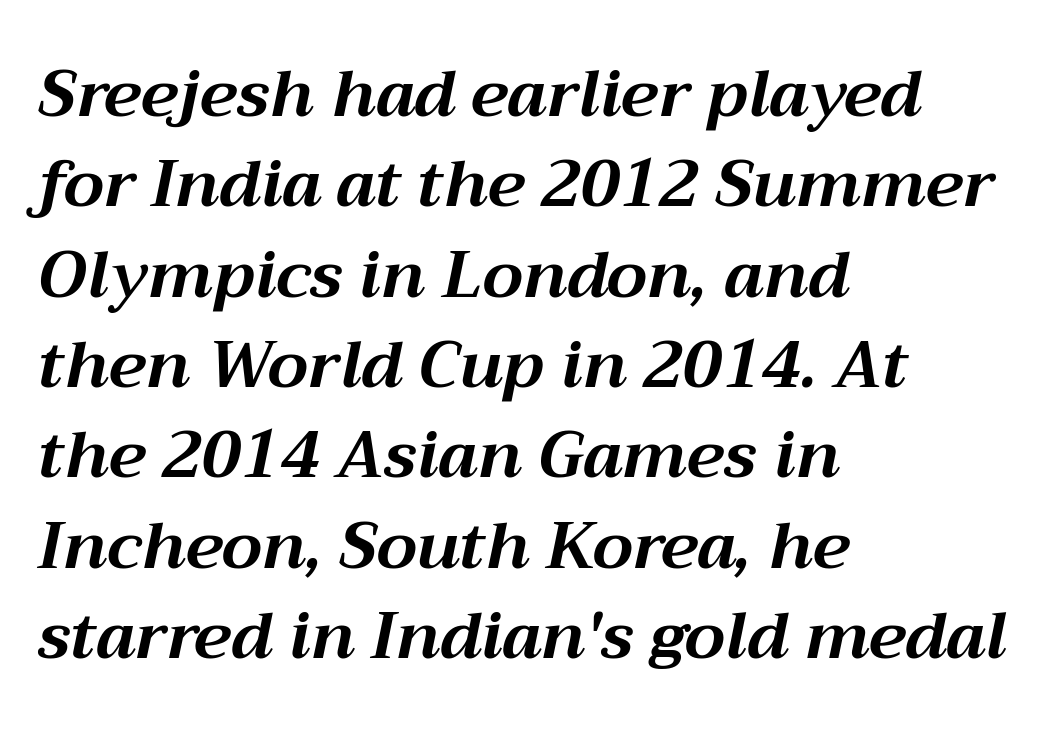
{"italic": "yes", "lean": "right", "slant_degrees": 12, "bold": "yes", "weight": "bold", "width": "normal", "stroke_contrast": "medium", "x_height": "medium", "monospaced": "no", "underline": "no", "align": "left", "line_spacing": "normal", "line_spacing_ratio": 1.39, "letter_spacing": "normal", "letter_spacing_em": 0.0, "glyph_px": 65}
